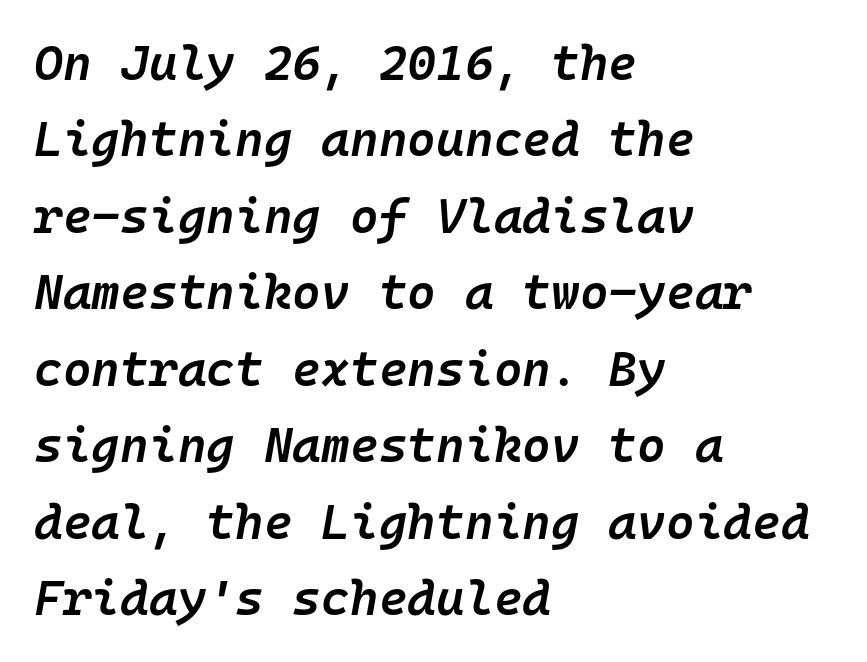
Q: Is the text bold? A: Semi-bold.
Q: Is the text italic (slanted)? A: Yes, it leans right by about 10 degrees.
Q: Is the text underlined? A: No.
Q: How is the paragraph aligned? A: Left-aligned.
Q: Is the spacing between letters normal or unusually wide? A: Normal.
Q: Is the spacing between lines tight, normal or loose? A: Normal.
Q: Width (condensed, normal, or wide)? A: Normal.
Q: Stroke contrast? A: Low.
Q: x-height? A: Medium.
Q: Monospaced? A: Yes.
